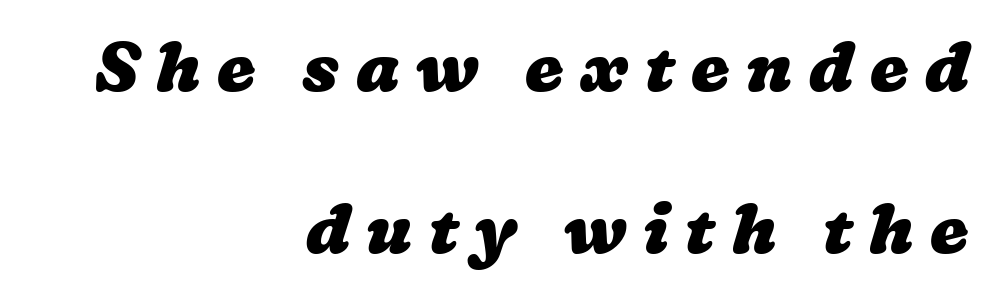
Q: Is the text bold? A: Yes.
Q: Is the text underlined? A: No.
Q: How is the paragraph aligned? A: Right-aligned.
Q: Is the spacing between letters normal or unusually wide? A: Unusually wide.
Q: Is the spacing between lines tight, normal or loose? A: Loose.
Q: Width (condensed, normal, or wide)? A: Wide.
Q: Stroke contrast? A: Low.
Q: x-height? A: Medium.
Q: Monospaced? A: No.
